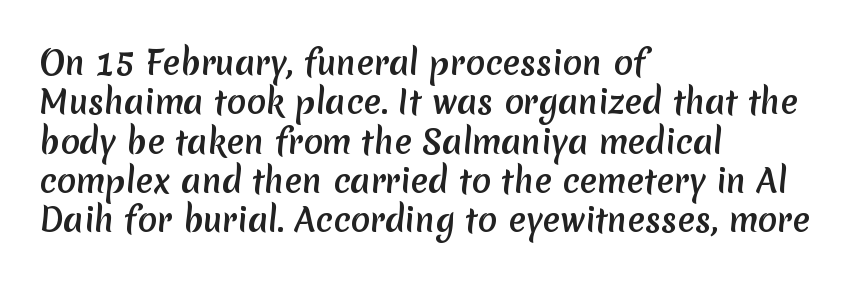
The image shows 32 px sans-serif type; set left-aligned, line spacing 1.23x, normal letter spacing, not underlined; medium stroke contrast and a medium x-height.
